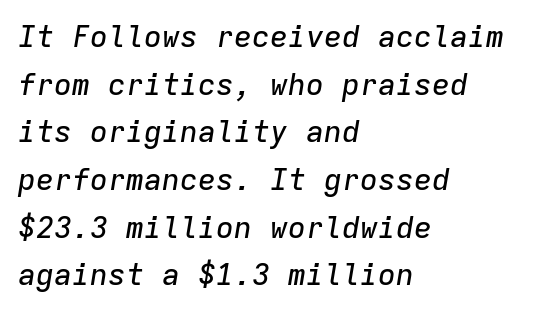
Note the uniform advance width — an 'i' takes as much space as an 'm'. The glyphs are unaccompanied by any horizontal stroke below them. Line starts are locked; line ends wander. Designer's note — italics engaged.
